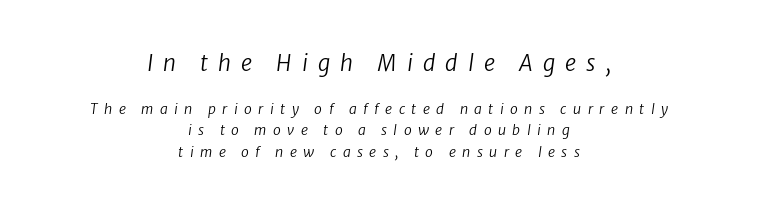
The image shows 22 px text type, italic (leaning right); set centered, normal line spacing (1.52x), unusually wide letter spacing (+0.46 em), not underlined; the first (top) block is 1.57x larger.
